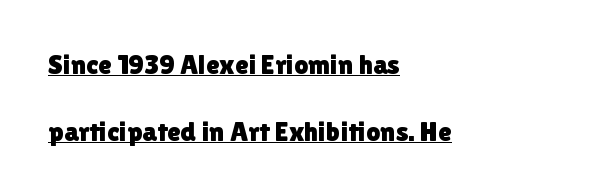
{"serif": "no", "italic": "no", "width": "normal", "x_height": "medium", "monospaced": "no", "underline": "yes", "align": "left", "line_spacing": "loose", "line_spacing_ratio": 2.39, "letter_spacing": "normal", "letter_spacing_em": 0.0, "glyph_px": 28}
